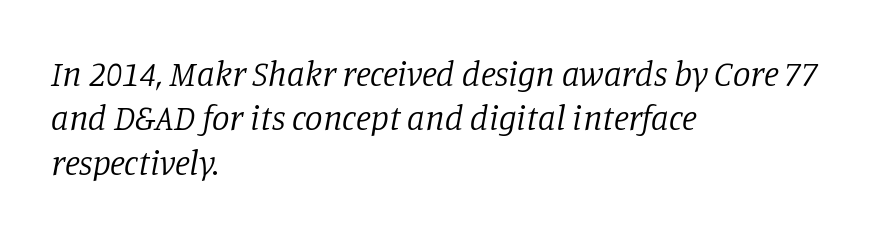
Q: Is the text bold? A: No.
Q: Is the text italic (slanted)? A: Yes, it leans right by about 11 degrees.
Q: Is the typeface a serif or a sans-serif typeface? A: Serif.
Q: Is the text underlined? A: No.
Q: How is the paragraph aligned? A: Left-aligned.
Q: Is the spacing between letters normal or unusually wide? A: Normal.
Q: Is the spacing between lines tight, normal or loose? A: Normal.
Q: Width (condensed, normal, or wide)? A: Normal.
Q: Stroke contrast? A: Low.
Q: x-height? A: Large.
Q: Monospaced? A: No.
